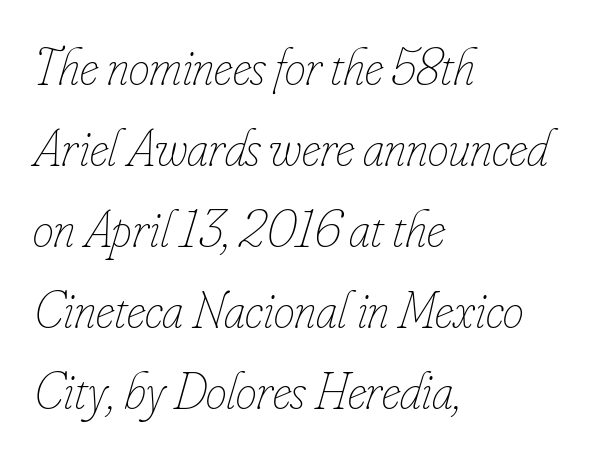
In terms of leading, this rendering sits right in the middle. Descender tails drop into unmarked territory. Does the lettering tilt? It does — this is italic. This is not heavy type; no bold has been used.
